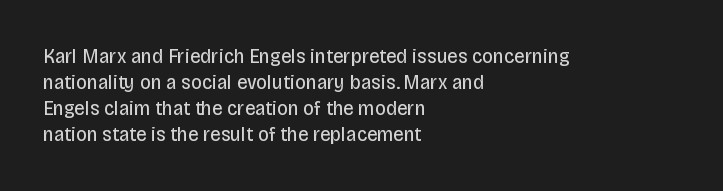
The typography opts for an upright posture over an oblique one. Unmarked baselines from the first word to the last. Students, note that the glyphs here touch the page at normal intervals. Which margin do the lines hug? The left one — the right edge is uneven. The typesetting does not lean heavy: it is not bold.
